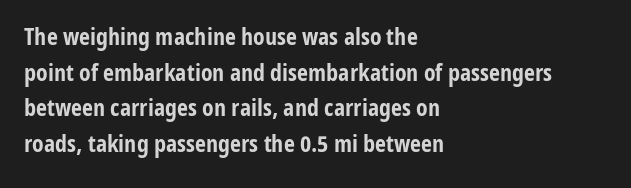
{"italic": "no", "bold": "yes", "underline": "no", "align": "left", "line_spacing": "normal", "line_spacing_ratio": 1.48, "letter_spacing": "normal", "letter_spacing_em": 0.0, "glyph_px": 24}
